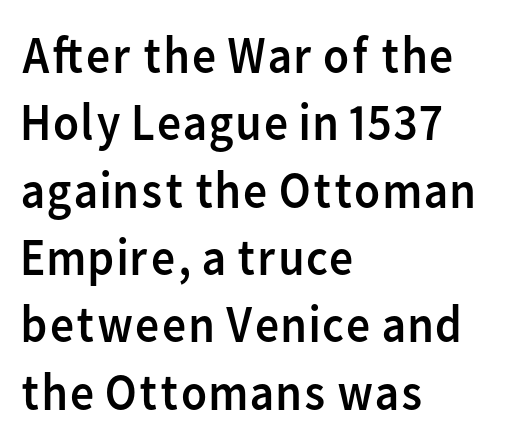
The image shows 53 px regular-weight sans-serif type, upright; set left-aligned, normal line spacing (1.27x), normal letter spacing, not underlined; low stroke contrast and a medium x-height.
